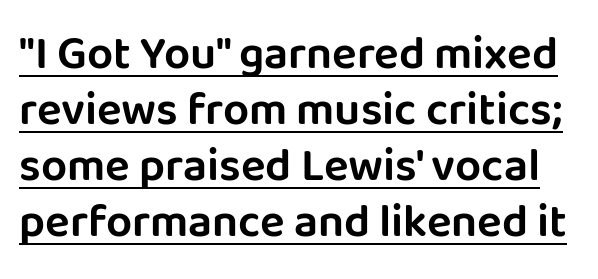
{"serif": "no", "italic": "no", "width": "normal", "stroke_contrast": "low", "x_height": "large", "monospaced": "no", "underline": "yes", "line_spacing_ratio": 1.22, "letter_spacing": "normal", "letter_spacing_em": 0.0, "glyph_px": 46}
